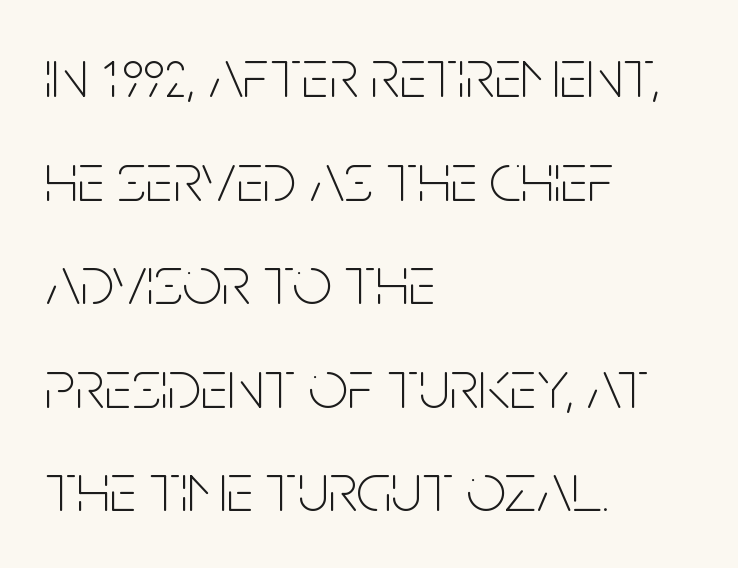
{"serif": "no", "italic": "no", "bold": "no", "weight": "thin", "width": "condensed", "stroke_contrast": "low", "x_height": "large", "monospaced": "no", "underline": "no", "align": "left", "line_spacing": "normal", "line_spacing_ratio": 1.48, "letter_spacing": "normal", "letter_spacing_em": 0.0, "glyph_px": 70}
